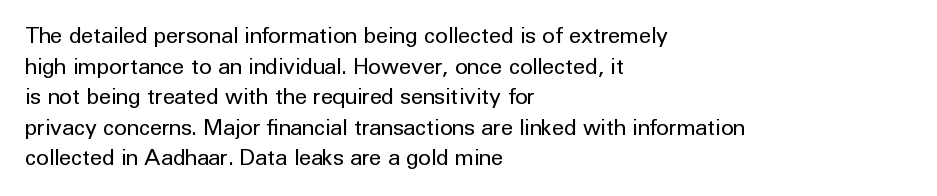
The image shows 22 px text type, upright; set left-aligned, normal line spacing (1.39x), normal letter spacing, not underlined.
